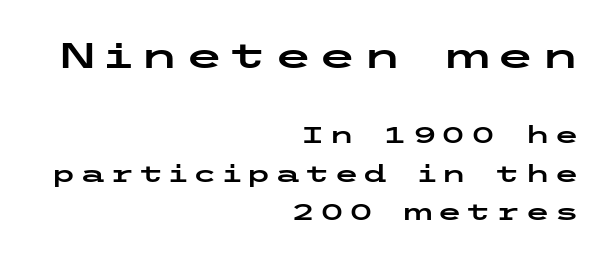
{"serif": "no", "italic": "no", "width": "wide", "stroke_contrast": "low", "x_height": "medium", "underline": "no", "align": "right", "line_spacing": "normal", "line_spacing_ratio": 1.67, "larger_block": "first", "size_ratio": 1.52, "glyph_px": 35}
